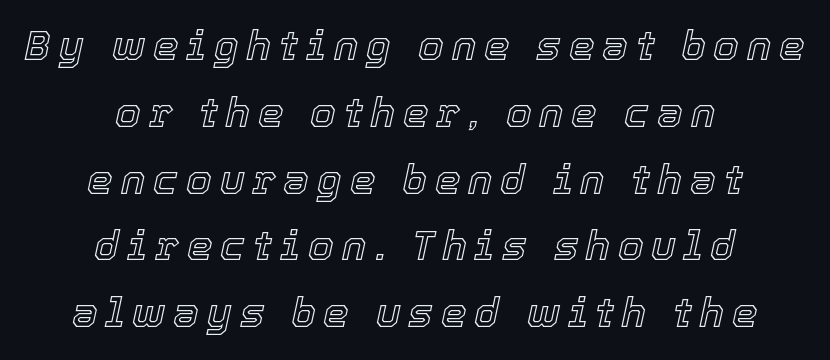
Q: Is the text italic (slanted)? A: Yes, it leans right by about 12 degrees.
Q: Is the text underlined? A: No.
Q: How is the paragraph aligned? A: Centered.
Q: Is the spacing between lines tight, normal or loose? A: Normal.
Q: Width (condensed, normal, or wide)? A: Normal.
Q: x-height? A: Medium.
Q: Monospaced? A: No.
